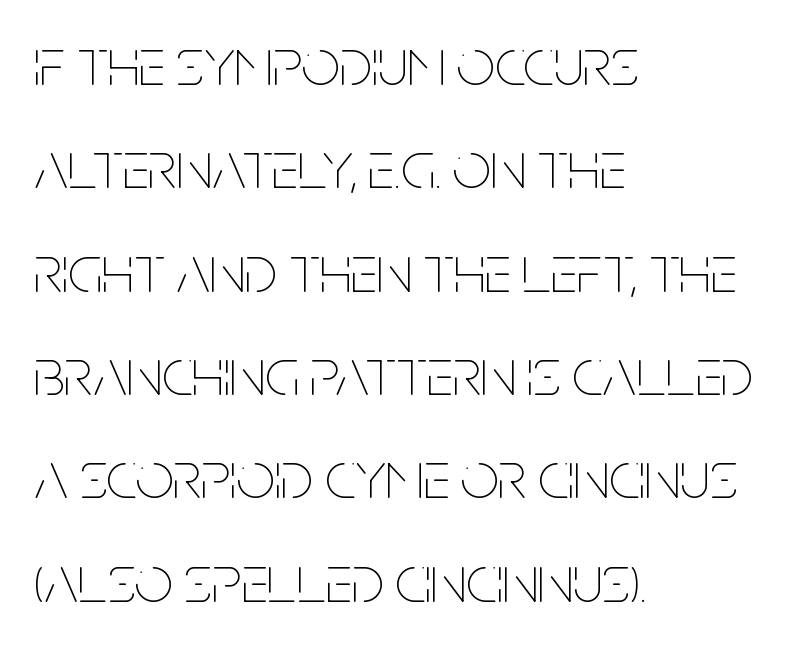
The image shows 68 px thin, condensed type, upright; set left-aligned, normal line spacing (1.52x), normal letter spacing, not underlined; low stroke contrast and a large x-height.
